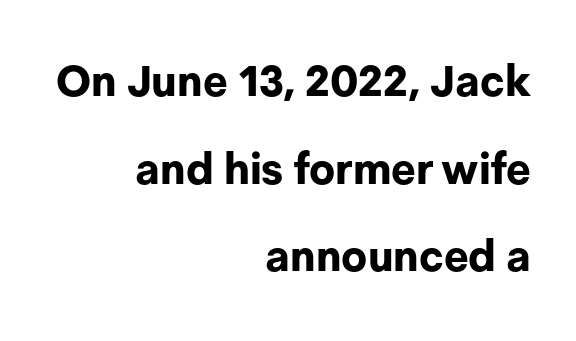
As a designer I'd log this as weight 700, bold. Bare-footed words on every line. Think of a printed novel: that variable character pitch is what you see here. The font family rendered here belongs to the sans-serif group.
